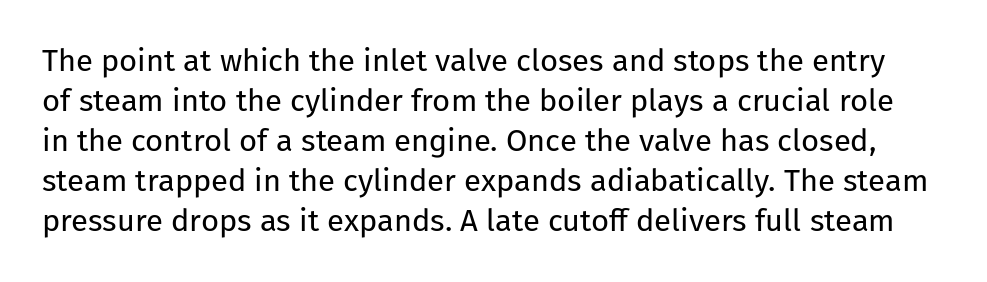
The image shows 31 px regular-weight sans-serif type, upright; set normal line spacing (1.29x), normal letter spacing, not underlined; low stroke contrast and a medium x-height.
